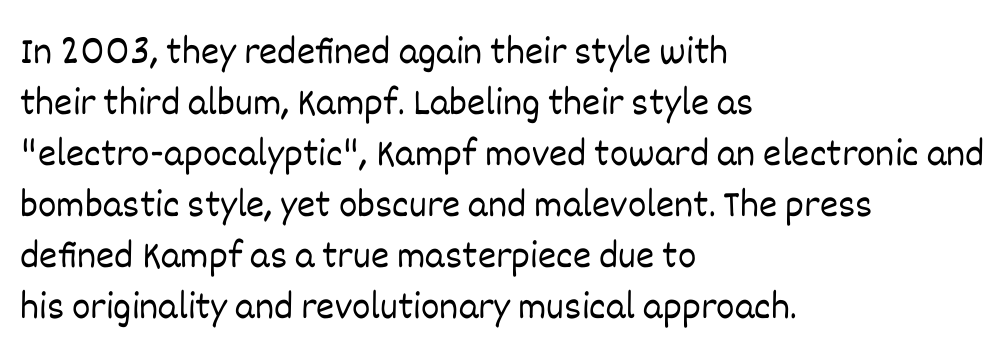
The image shows 39 px light type, upright; set left-aligned, normal line spacing (1.31x), normal letter spacing, not underlined; low stroke contrast and a large x-height.
